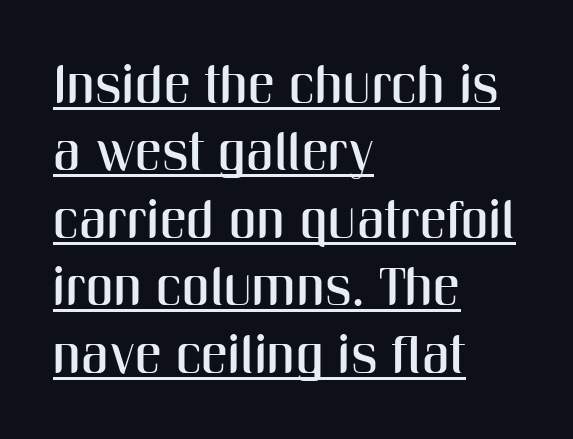
Q: Is the text italic (slanted)? A: No, it is upright.
Q: Is the typeface a serif or a sans-serif typeface? A: Sans-serif.
Q: Is the text underlined? A: Yes.
Q: How is the paragraph aligned? A: Left-aligned.
Q: Is the spacing between letters normal or unusually wide? A: Normal.
Q: Is the spacing between lines tight, normal or loose? A: Normal.
Q: Width (condensed, normal, or wide)? A: Condensed.
Q: Stroke contrast? A: Medium.
Q: x-height? A: Medium.
Q: Monospaced? A: No.
